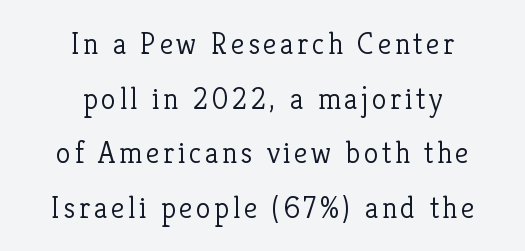
Type style note: has serifs. Stroke mass is kept to a normal reading level or below. Underlining? Definitely not there. The rendering positions every line midway between the sides. Posture: upright roman.
